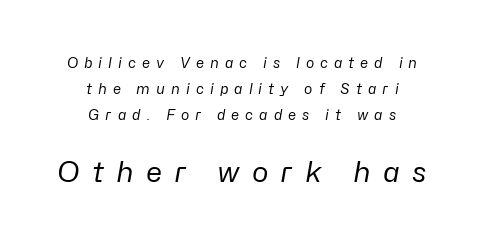
Q: Is the text bold? A: No.
Q: Is the text italic (slanted)? A: Yes, it leans right by about 10 degrees.
Q: Is the text underlined? A: No.
Q: How is the paragraph aligned? A: Centered.
Q: Is the spacing between letters normal or unusually wide? A: Unusually wide.
Q: Which block of text is set in a larger size, the first (top) or the second (bottom)? A: The second (bottom) one.
Q: Width (condensed, normal, or wide)? A: Normal.
Q: Stroke contrast? A: Low.
Q: x-height? A: Medium.
Q: Monospaced? A: No.
